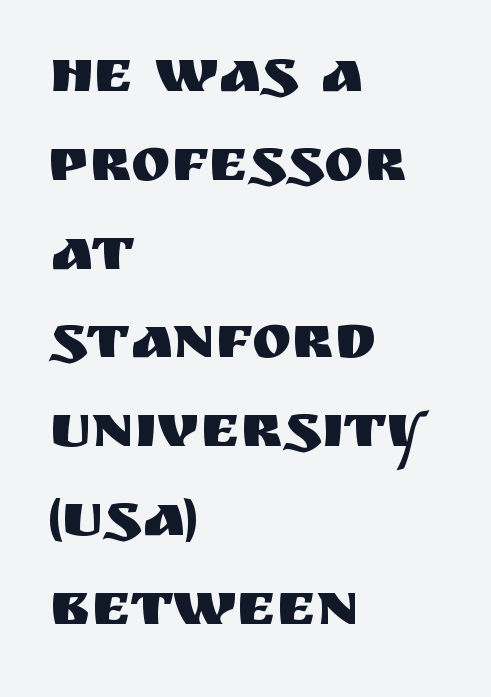
The image shows 60 px sans-serif type, upright; set left-aligned, normal line spacing (1.48x), normal letter spacing, not underlined; medium stroke contrast and a large x-height.
